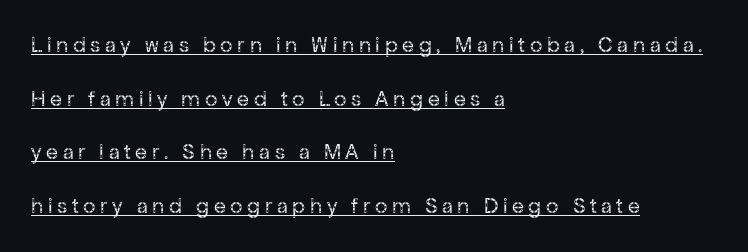
The image shows 22 px text type, upright; set left-aligned, loose line spacing (2.44x), unusually wide letter spacing (+0.21 em), underlined.
